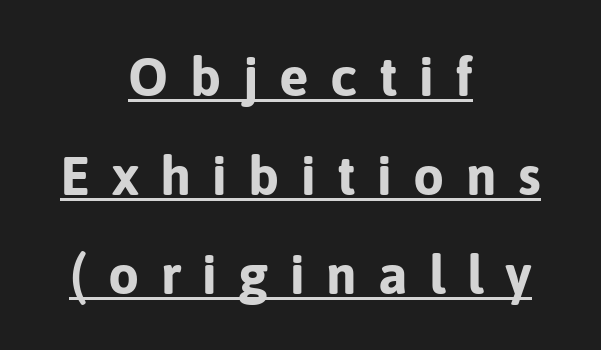
{"serif": "no", "italic": "no", "bold": "yes", "weight": "bold", "width": "normal", "stroke_contrast": "low", "x_height": "medium", "monospaced": "no", "underline": "yes", "align": "center", "line_spacing_ratio": 1.8, "letter_spacing": "wide", "letter_spacing_em": 0.39, "glyph_px": 55}
